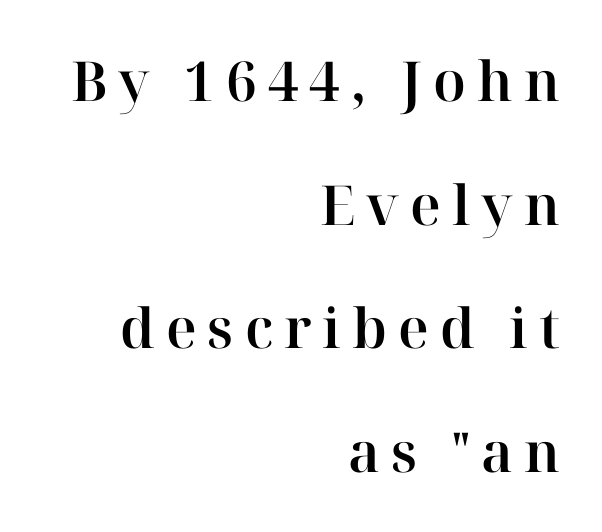
Q: Is the text italic (slanted)? A: No, it is upright.
Q: Is the typeface a serif or a sans-serif typeface? A: Serif.
Q: Is the text underlined? A: No.
Q: How is the paragraph aligned? A: Right-aligned.
Q: Is the spacing between letters normal or unusually wide? A: Unusually wide.
Q: Is the spacing between lines tight, normal or loose? A: Loose.
Q: Width (condensed, normal, or wide)? A: Normal.
Q: Stroke contrast? A: High.
Q: x-height? A: Medium.
Q: Monospaced? A: No.
